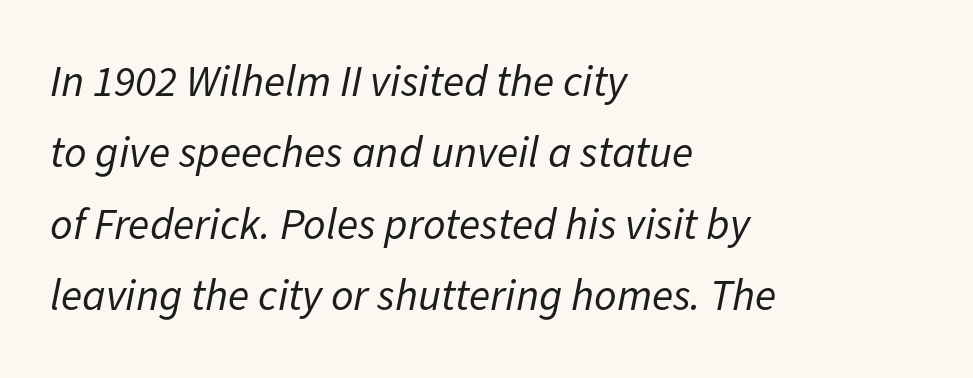
The image shows 44 px regular-weight type, italic (leaning right); set left-aligned, normal line spacing (1.62x), normal letter spacing, not underlined; low stroke contrast and a medium x-height.
